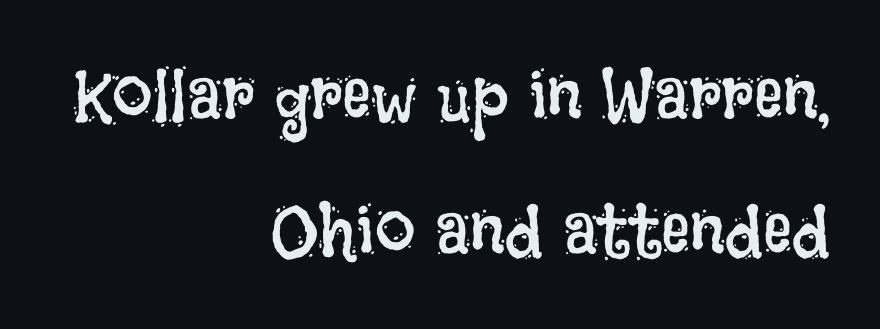
Q: Is the text bold? A: No.
Q: Is the text italic (slanted)? A: No, it is upright.
Q: Is the text underlined? A: No.
Q: How is the paragraph aligned? A: Right-aligned.
Q: Is the spacing between letters normal or unusually wide? A: Normal.
Q: Width (condensed, normal, or wide)? A: Condensed.
Q: Stroke contrast? A: Low.
Q: x-height? A: Large.
Q: Monospaced? A: No.
